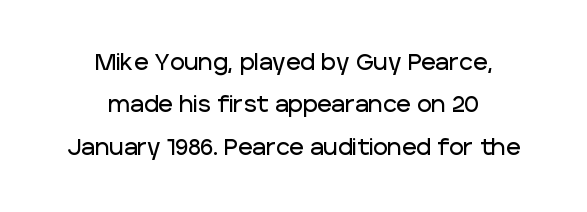
Posture: vertical. The passage is arranged like a title page — every line centered. Underline: absent. Summary of vertical rhythm: relaxed, with wide interline spacing.
